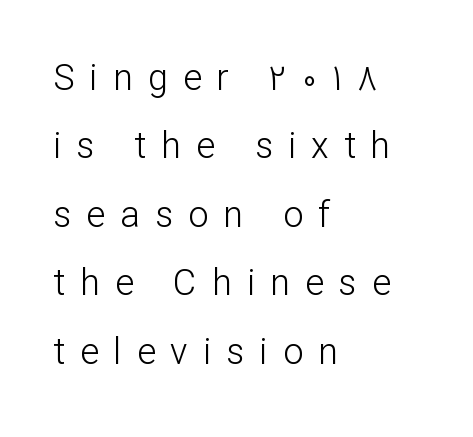
What's the leading like? Stretched, with rows far apart. The face used here is proportionally spaced, like ordinary book or web type. Descenders hang freely into open space. A roman cut, with each character standing at attention.
